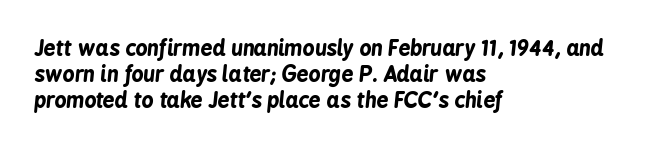
Q: Is the text bold? A: Yes.
Q: Is the text italic (slanted)? A: Yes, it leans right by about 6 degrees.
Q: Is the text underlined? A: No.
Q: How is the paragraph aligned? A: Left-aligned.
Q: Is the spacing between letters normal or unusually wide? A: Normal.
